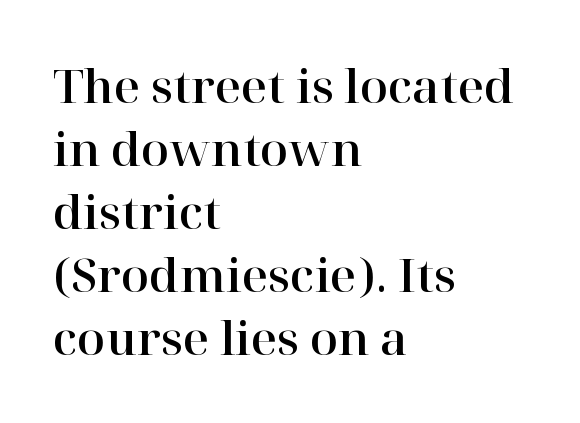
The image shows 46 px serif type, upright; set left-aligned, normal line spacing (1.37x), normal letter spacing, not underlined; high stroke contrast and a medium x-height.
